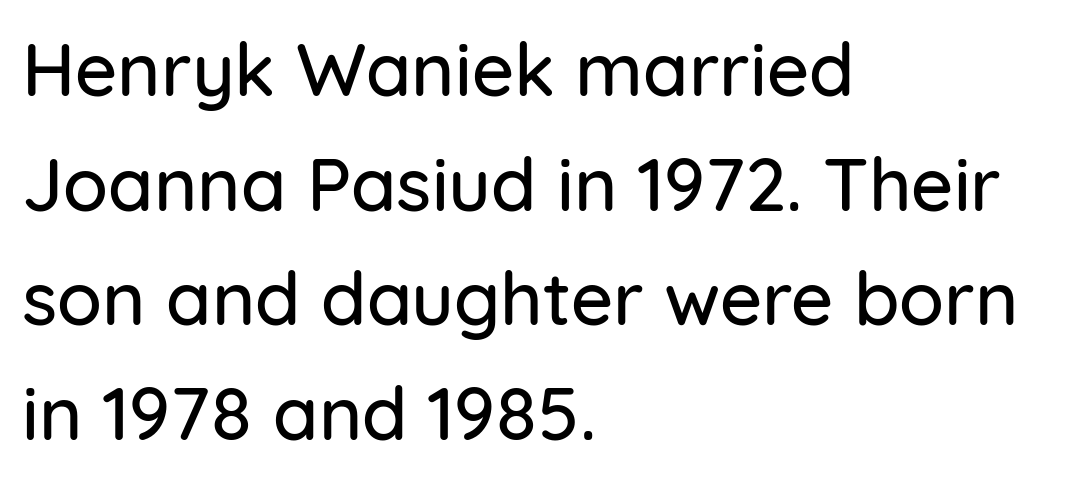
The image shows 74 px sans-serif type, upright; set left-aligned, normal line spacing (1.55x), normal letter spacing, not underlined; low stroke contrast and a medium x-height.
